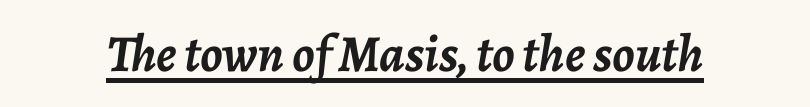
{"italic": "yes", "lean": "right", "slant_degrees": 7, "bold": "yes", "weight": "semibold", "width": "normal", "stroke_contrast": "low", "x_height": "medium", "monospaced": "no", "underline": "yes", "letter_spacing": "normal", "letter_spacing_em": 0.0, "glyph_px": 52}
